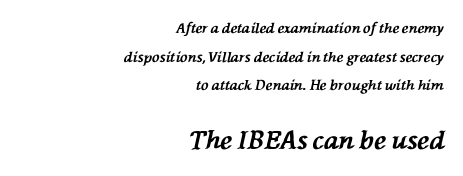
Q: Is the text bold? A: Yes.
Q: Is the text italic (slanted)? A: Yes, it leans left by about 76 degrees.
Q: Is the text underlined? A: No.
Q: How is the paragraph aligned? A: Right-aligned.
Q: Is the spacing between letters normal or unusually wide? A: Normal.
Q: Is the spacing between lines tight, normal or loose? A: Loose.
Q: Which block of text is set in a larger size, the first (top) or the second (bottom)? A: The second (bottom) one.
